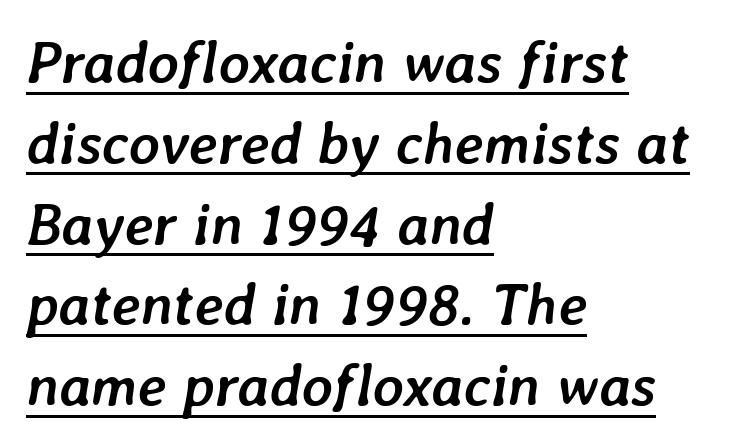
What's the leading like? Ordinary, nothing unusual. The specimen reads as italic at a glance. Decoration check: the copy is underlined. Glyph-to-glyph distance matches everyday printed text. Weight check: bold — yes, fully.
